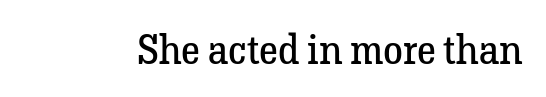
The image shows 40 px regular-weight serif type, upright; set normal letter spacing, not underlined; low stroke contrast and a medium x-height.
